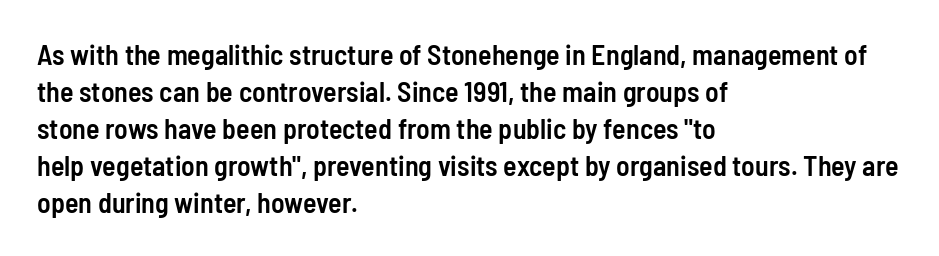
Does the copy run flush right? No — it runs flush left. How heavy is the stroke? Medium-heavy — a semibold, shy of bold. Varying glyph widths throughout — classic text-font behaviour. Is there any slant? The stems are plumb.
